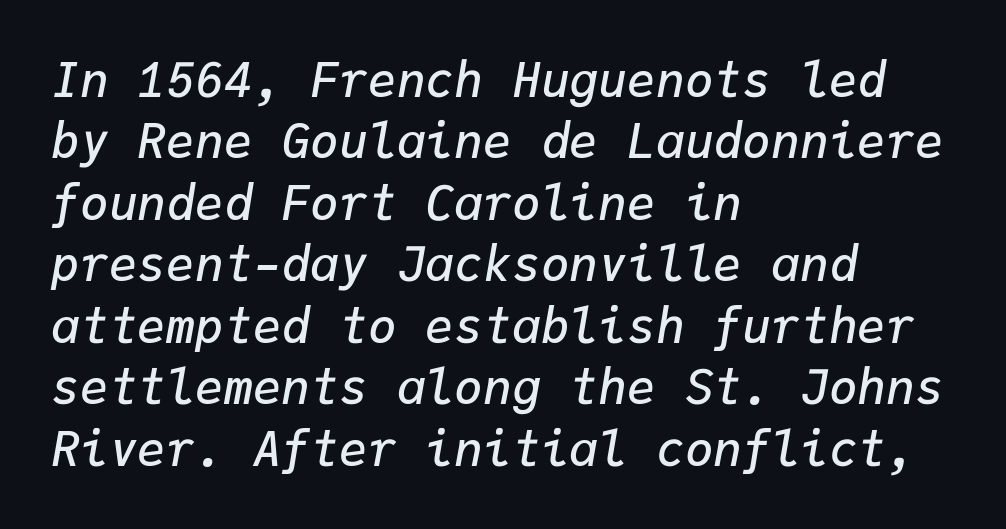
The image shows 48 px semibold type, italic (leaning right), monospaced; set left-aligned, normal line spacing (1.28x), normal letter spacing, not underlined; low stroke contrast and a medium x-height.
